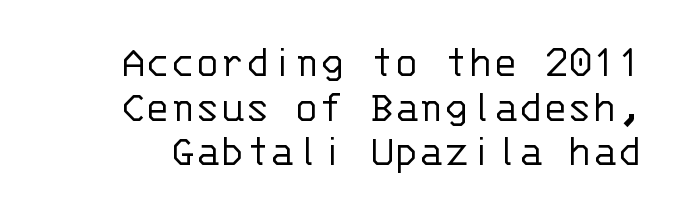
{"serif": "no", "italic": "no", "bold": "no", "weight": "light", "width": "normal", "stroke_contrast": "low", "x_height": "large", "monospaced": "yes", "underline": "no", "line_spacing": "tight", "line_spacing_ratio": 0.97, "letter_spacing": "normal", "letter_spacing_em": 0.0, "glyph_px": 46}
